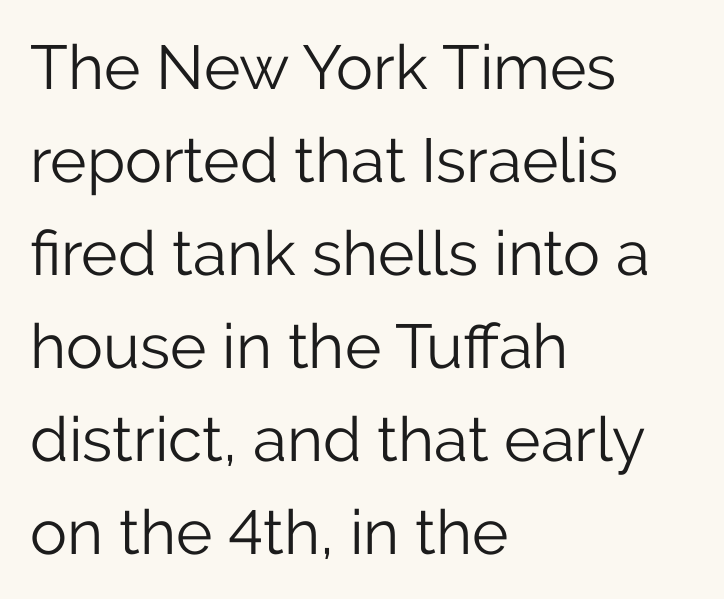
A normal amount of white space separates one row of letters from the next. Note the varied advance widths — an 'i' is clearly narrower than an 'm'. What stands out about the letter spacing? Nothing — it is the standard amount. The lines are quadded left.
